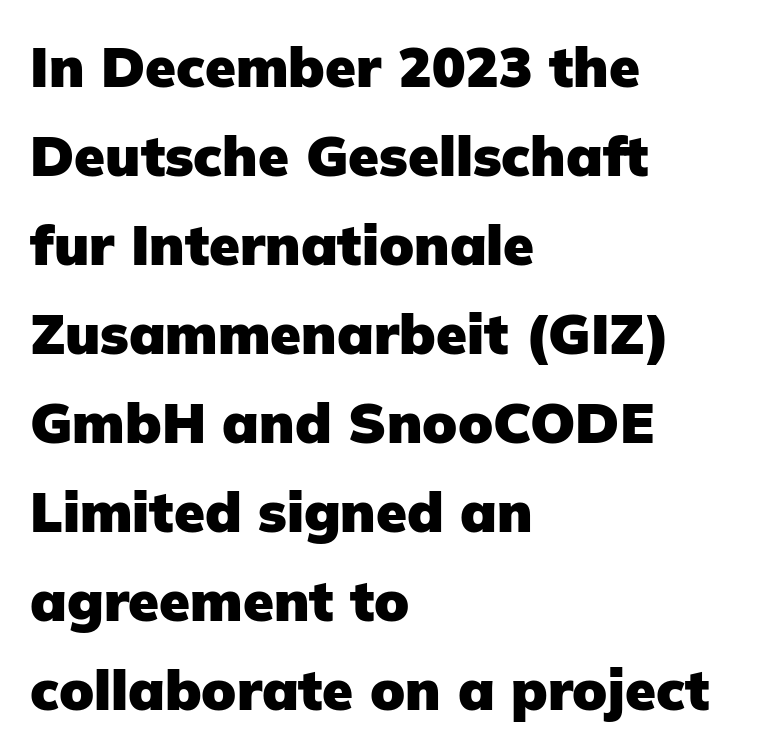
{"serif": "no", "italic": "no", "bold": "yes", "weight": "heavy", "width": "normal", "stroke_contrast": "low", "x_height": "medium", "monospaced": "no", "underline": "no", "align": "left", "line_spacing": "normal", "line_spacing_ratio": 1.59, "letter_spacing": "normal", "letter_spacing_em": 0.0, "glyph_px": 56}
